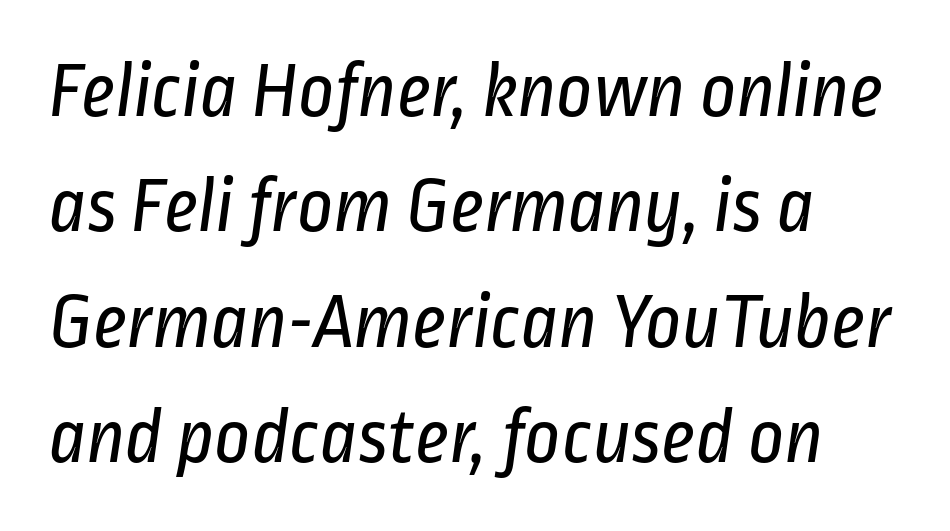
Has an underline been added? It has not. What kind of face is this? One without serifs — a sans. Horizontally, the lines are justified to the leading edge only. The vertical gap from one line to the next is medium. Heaviness? Minimal to ordinary, like unemphasized prose. Inter-character spacing is left at the font's built-in metrics.
